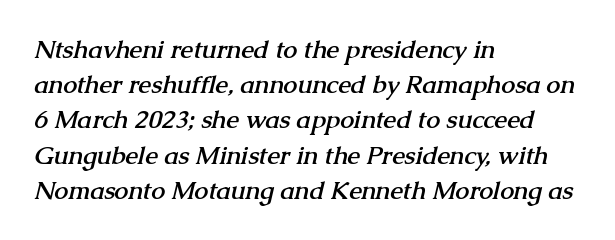
Q: Is the text bold? A: Yes.
Q: Is the text underlined? A: No.
Q: How is the paragraph aligned? A: Left-aligned.
Q: Is the spacing between letters normal or unusually wide? A: Normal.
Q: Is the spacing between lines tight, normal or loose? A: Normal.
